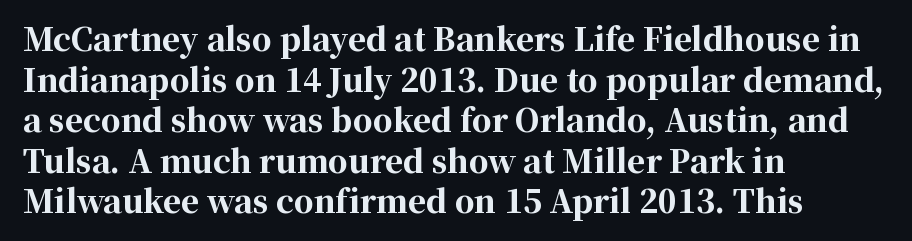
These lines are rendered in a variable-pitch font. Underline: absent. The face used here is seriffed, in the tradition of book romans. A roman cut, with each character standing at attention. Horizontal bands of white between lines are of average thickness. A typesetter would call this zero additional tracking.
